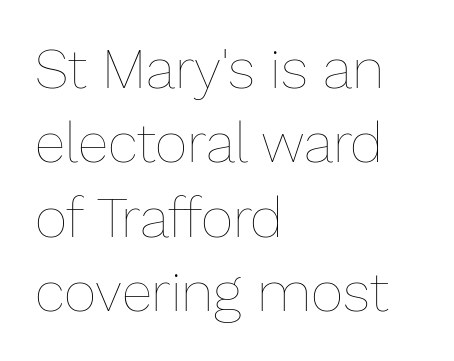
Q: Is the text bold? A: No.
Q: Is the text italic (slanted)? A: No, it is upright.
Q: Is the text underlined? A: No.
Q: How is the paragraph aligned? A: Left-aligned.
Q: Is the spacing between letters normal or unusually wide? A: Normal.
Q: Is the spacing between lines tight, normal or loose? A: Normal.
Q: Width (condensed, normal, or wide)? A: Normal.
Q: Stroke contrast? A: Low.
Q: x-height? A: Medium.
Q: Monospaced? A: No.
